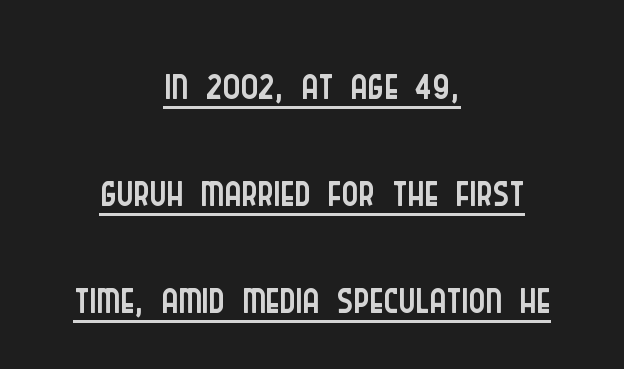
The image shows 63 px light, condensed sans-serif type, upright; set centered, normal line spacing (1.7x), normal letter spacing, underlined; low stroke contrast and a large x-height.
